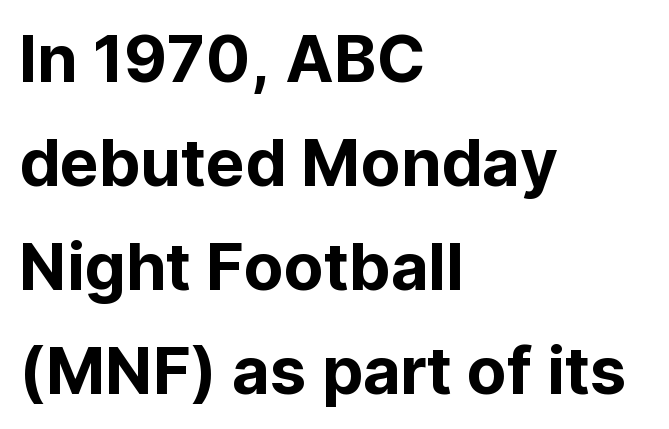
{"serif": "no", "italic": "no", "width": "normal", "stroke_contrast": "low", "x_height": "medium", "monospaced": "no", "underline": "no", "align": "left", "line_spacing": "normal", "line_spacing_ratio": 1.6, "letter_spacing": "normal", "letter_spacing_em": 0.0, "glyph_px": 65}
